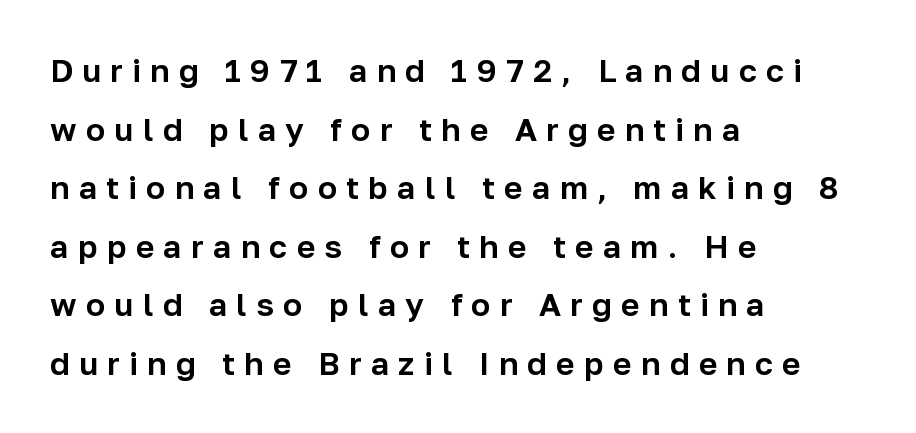
Q: Is the text italic (slanted)? A: No, it is upright.
Q: Is the typeface a serif or a sans-serif typeface? A: Sans-serif.
Q: Is the text underlined? A: No.
Q: How is the paragraph aligned? A: Left-aligned.
Q: Is the spacing between letters normal or unusually wide? A: Unusually wide.
Q: Width (condensed, normal, or wide)? A: Normal.
Q: Stroke contrast? A: Low.
Q: x-height? A: Medium.
Q: Monospaced? A: No.
